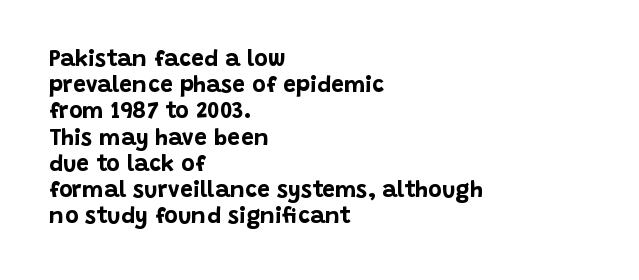
The image shows 23 px bold type, upright; set left-aligned, tight line spacing (1.14x), normal letter spacing, not underlined.
